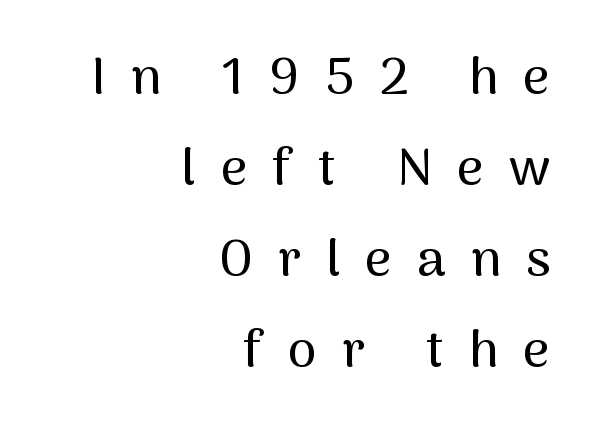
{"serif": "no", "italic": "no", "width": "normal", "stroke_contrast": "medium", "x_height": "medium", "monospaced": "no", "underline": "no", "align": "right", "line_spacing_ratio": 1.75, "letter_spacing": "wide", "letter_spacing_em": 0.48, "glyph_px": 52}
